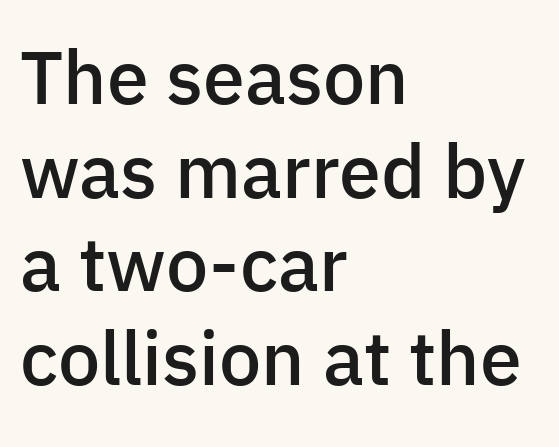
Q: Is the text bold? A: Semi-bold.
Q: Is the text italic (slanted)? A: No, it is upright.
Q: Is the typeface a serif or a sans-serif typeface? A: Sans-serif.
Q: Is the text underlined? A: No.
Q: How is the paragraph aligned? A: Left-aligned.
Q: Is the spacing between letters normal or unusually wide? A: Normal.
Q: Is the spacing between lines tight, normal or loose? A: Normal.
Q: Width (condensed, normal, or wide)? A: Normal.
Q: Stroke contrast? A: Low.
Q: x-height? A: Medium.
Q: Monospaced? A: No.
